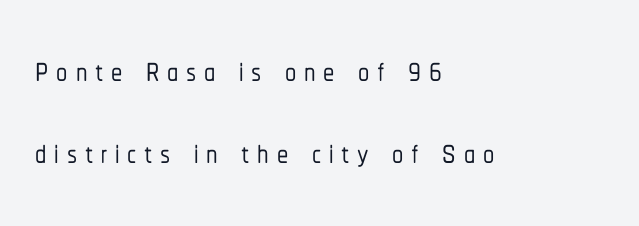
Tall strokes in this sample are plumb rather than angled. Varying glyph widths throughout — classic text-font behaviour. The designer went with a sans here, leaving each stem footless. Alignment: flush left. The area under the type is left untouched.
